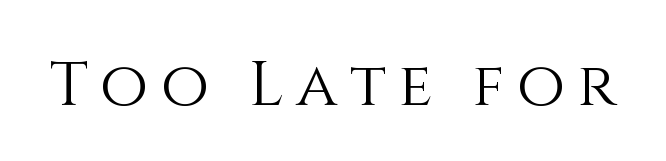
{"italic": "no", "bold": "no", "weight": "light", "width": "normal", "stroke_contrast": "medium", "x_height": "large", "monospaced": "no", "underline": "no", "letter_spacing": "wide", "letter_spacing_em": 0.2, "glyph_px": 62}
